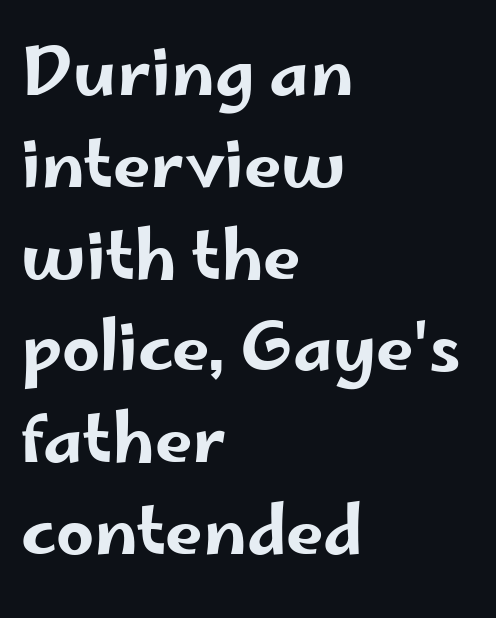
Ascenders rise straight up at ninety degrees. Check where the strokes stop: nothing finishes them off — pure sans. Each row of text sits above clean, open space. The leading is moderate, giving the passage an even texture.
